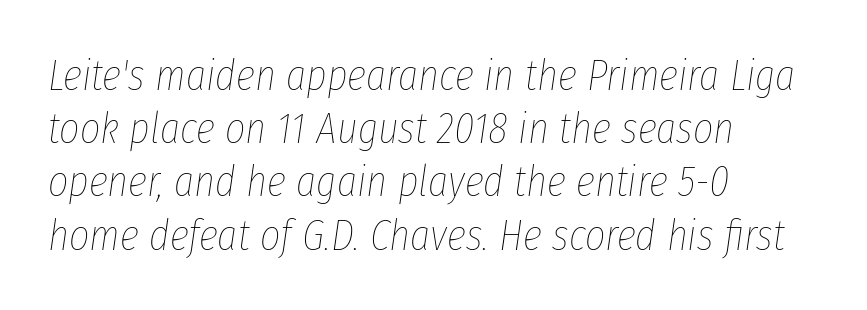
The image shows 44 px thin, condensed type, italic (leaning right); set left-aligned, line spacing 1.21x, normal letter spacing, not underlined; low stroke contrast and a medium x-height.
